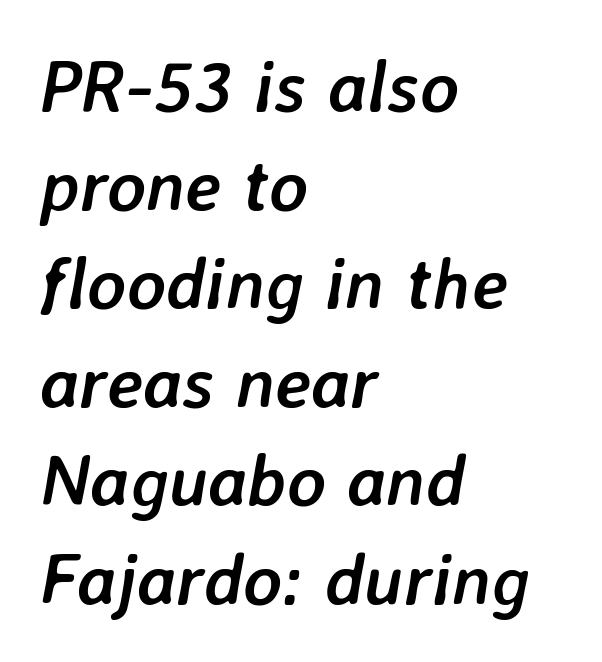
In terms of letterspacing, this is plain default setting. The line-height multiplier appears to be the usual default. Weight check: bold — yes, fully. Varying glyph widths throughout — classic text-font behaviour.
